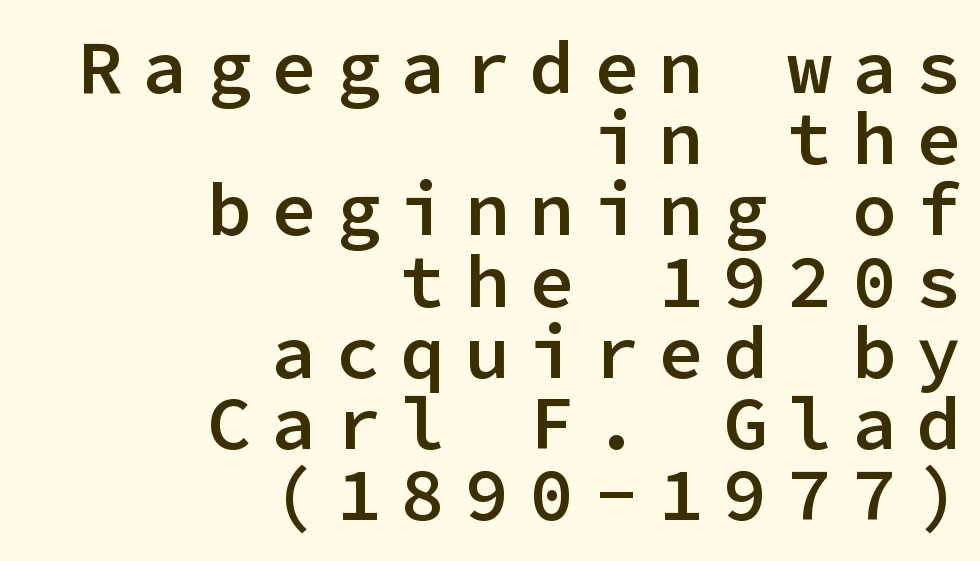
The ragged edge is on the left, which tells us the setting is flush right. Leading: reduced. Nothing sits at the stroke ends, so this counts as sans-serif. There is plenty of visible air inserted between adjacent glyphs. Posture: straight, roman, zero tilt.
